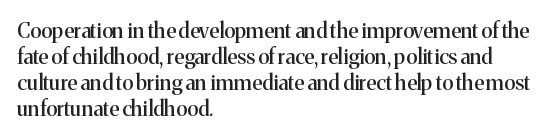
The image shows 21 px text type, upright; set left-aligned, line spacing 1.24x, normal letter spacing, not underlined.
